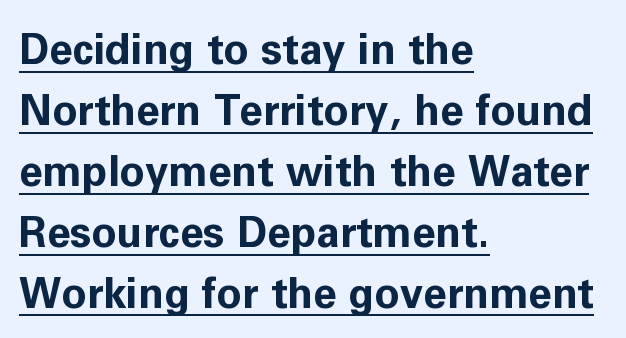
{"serif": "no", "italic": "no", "bold": "yes", "weight": "bold", "width": "normal", "stroke_contrast": "low", "x_height": "medium", "monospaced": "no", "underline": "yes", "align": "left", "line_spacing": "normal", "line_spacing_ratio": 1.45, "letter_spacing": "normal", "letter_spacing_em": 0.0, "glyph_px": 42}
